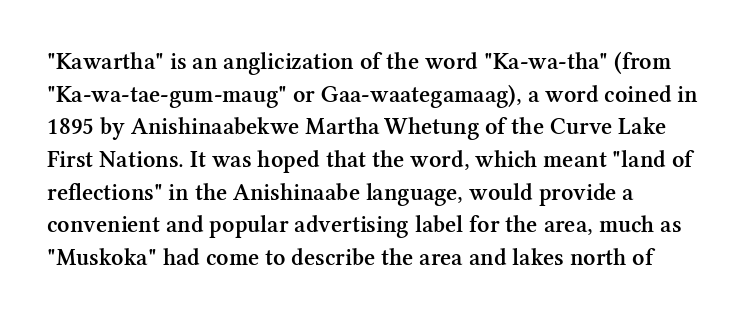
{"italic": "no", "bold": "semi", "underline": "no", "align": "left", "line_spacing": "normal", "line_spacing_ratio": 1.36, "letter_spacing": "normal", "letter_spacing_em": 0.0, "glyph_px": 24}
